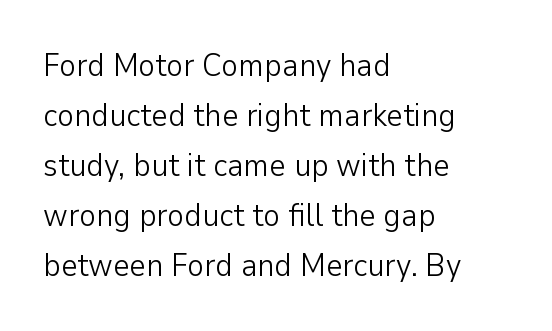
Look at the tracking — it's just the regular setting, nothing added. The string is rendered with underlining switched off. These glyphs show unthickened strokes, regular width or finer. This rendering employs a face without finishing strokes, i.e., a sans-serif. If you drew a ruler down the left edge, every line would touch it. Each letter keeps its own natural width here, so spacing adapts to shape.
